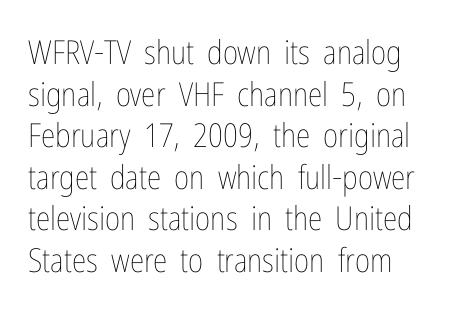
{"italic": "no", "bold": "no", "weight": "thin", "width": "condensed", "stroke_contrast": "low", "x_height": "medium", "monospaced": "no", "underline": "no", "line_spacing": "normal", "line_spacing_ratio": 1.26, "letter_spacing": "normal", "letter_spacing_em": 0.0, "glyph_px": 33}
